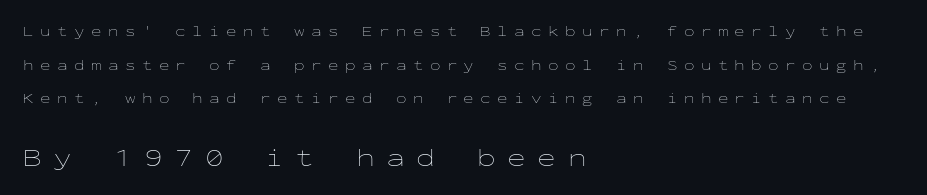
Q: Is the text bold? A: No.
Q: Is the text italic (slanted)? A: No, it is upright.
Q: Is the text underlined? A: No.
Q: How is the paragraph aligned? A: Left-aligned.
Q: Is the spacing between letters normal or unusually wide? A: Unusually wide.
Q: Is the spacing between lines tight, normal or loose? A: Loose.
Q: Which block of text is set in a larger size, the first (top) or the second (bottom)? A: The second (bottom) one.
